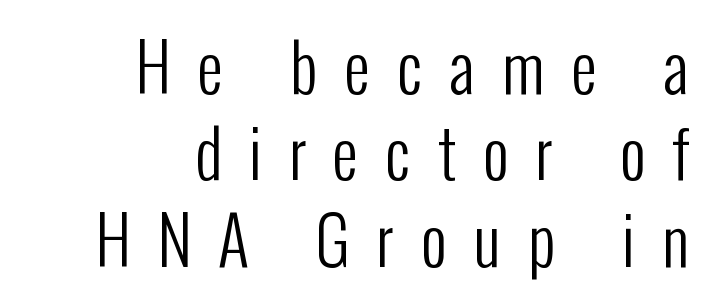
Rendered with straight, roman letterforms. The horizontal fit of the characters is loose and conspicuously gappy. Looks like regular typesetting: each glyph gets only the width it needs. Bold? No — there's no thickening of the strokes. The baseline area is clear.
